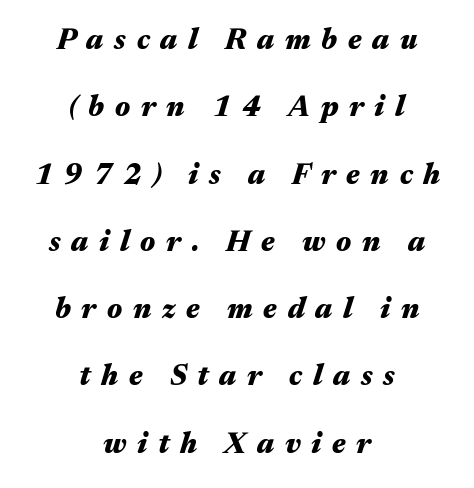
Q: Is the text bold? A: Yes.
Q: Is the text italic (slanted)? A: Yes, it leans right by about 17 degrees.
Q: Is the text underlined? A: No.
Q: How is the paragraph aligned? A: Centered.
Q: Is the spacing between letters normal or unusually wide? A: Unusually wide.
Q: Is the spacing between lines tight, normal or loose? A: Loose.
Q: Width (condensed, normal, or wide)? A: Wide.
Q: Stroke contrast? A: Medium.
Q: x-height? A: Medium.
Q: Monospaced? A: No.
